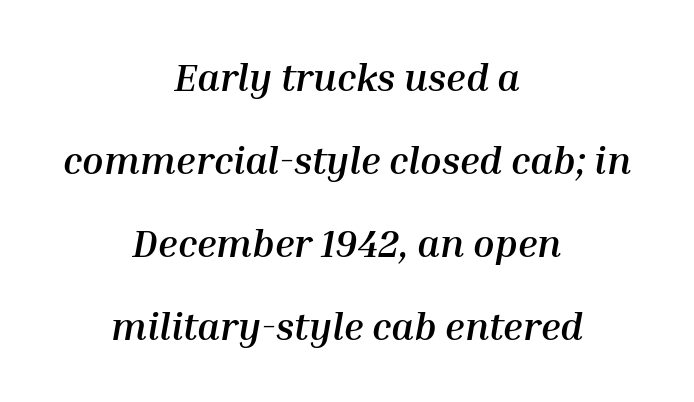
{"italic": "yes", "lean": "right", "slant_degrees": 10, "bold": "yes", "weight": "semibold", "width": "normal", "stroke_contrast": "medium", "x_height": "medium", "monospaced": "no", "underline": "no", "align": "center", "line_spacing": "loose", "line_spacing_ratio": 2.13, "letter_spacing": "normal", "letter_spacing_em": 0.0, "glyph_px": 39}
